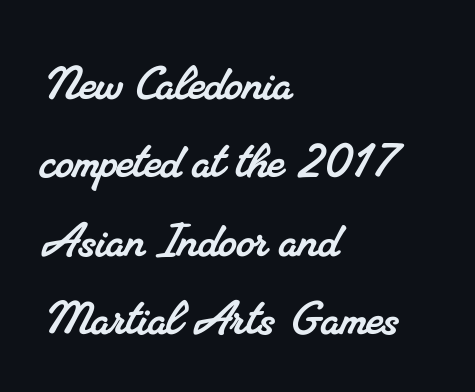
The image shows 58 px serif type; set left-aligned, normal line spacing (1.35x), normal letter spacing, not underlined; medium stroke contrast and a small x-height.
